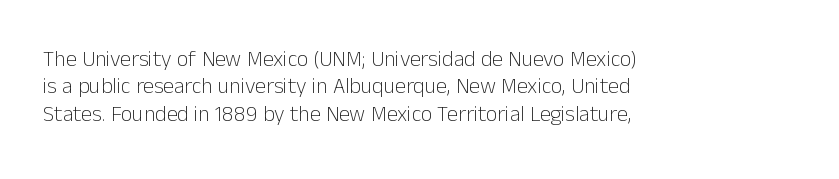
{"italic": "no", "bold": "no", "underline": "no", "align": "left", "line_spacing": "normal", "line_spacing_ratio": 1.25, "letter_spacing": "normal", "letter_spacing_em": 0.0, "glyph_px": 22}
